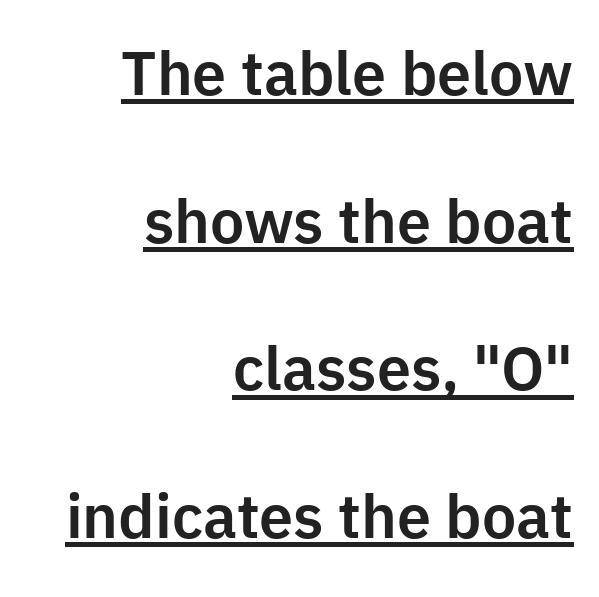
Q: Is the text italic (slanted)? A: No, it is upright.
Q: Is the typeface a serif or a sans-serif typeface? A: Sans-serif.
Q: Is the text underlined? A: Yes.
Q: How is the paragraph aligned? A: Right-aligned.
Q: Is the spacing between letters normal or unusually wide? A: Normal.
Q: Is the spacing between lines tight, normal or loose? A: Loose.
Q: Width (condensed, normal, or wide)? A: Normal.
Q: Stroke contrast? A: Low.
Q: x-height? A: Medium.
Q: Monospaced? A: No.
